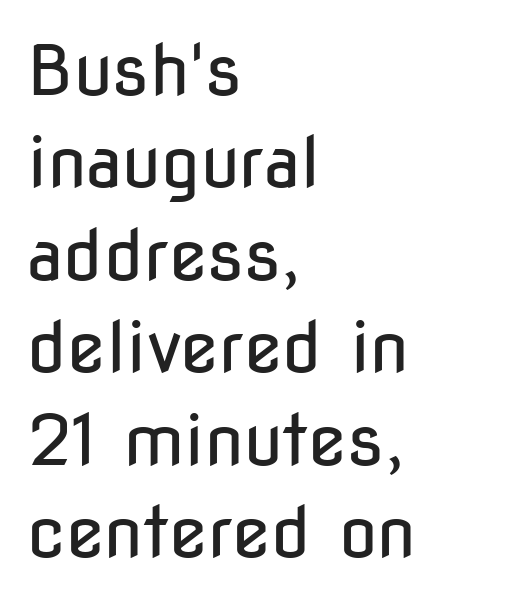
The image shows 70 px regular-weight, condensed sans-serif type, upright; set left-aligned, normal line spacing (1.32x), normal letter spacing, not underlined; low stroke contrast and a medium x-height.
